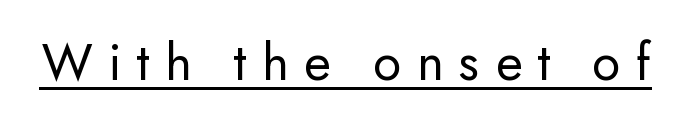
The image shows 55 px regular-weight sans-serif type, upright; set unusually wide letter spacing (+0.28 em), underlined; low stroke contrast and a small x-height.
